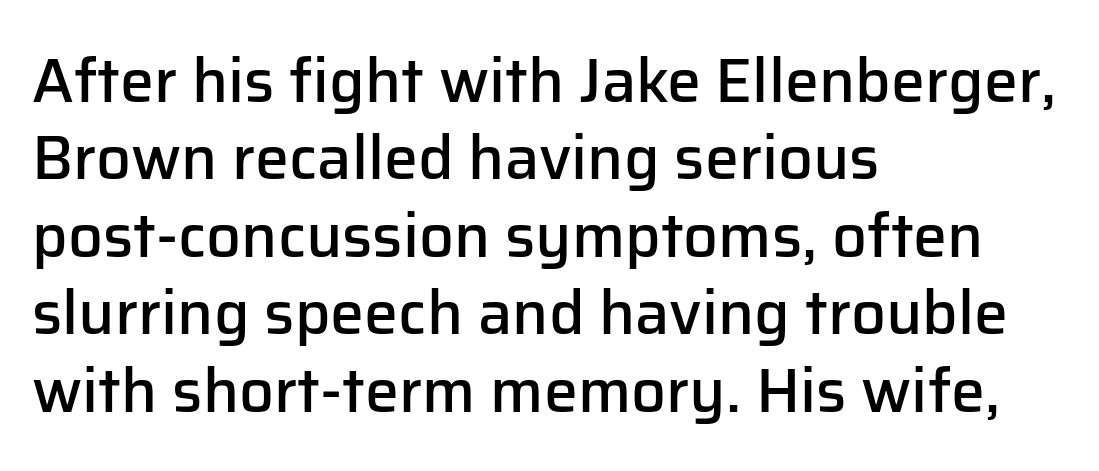
Q: Is the text bold? A: Semi-bold.
Q: Is the text italic (slanted)? A: No, it is upright.
Q: Is the typeface a serif or a sans-serif typeface? A: Sans-serif.
Q: Is the text underlined? A: No.
Q: How is the paragraph aligned? A: Left-aligned.
Q: Is the spacing between letters normal or unusually wide? A: Normal.
Q: Is the spacing between lines tight, normal or loose? A: Normal.
Q: Width (condensed, normal, or wide)? A: Normal.
Q: Stroke contrast? A: Low.
Q: x-height? A: Medium.
Q: Monospaced? A: No.
